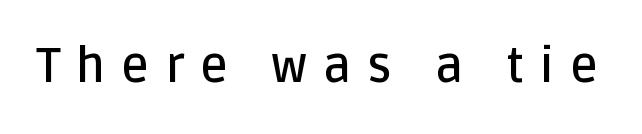
The image shows 48 px semibold sans-serif type, upright; set unusually wide letter spacing (+0.33 em), not underlined; low stroke contrast and a large x-height.
